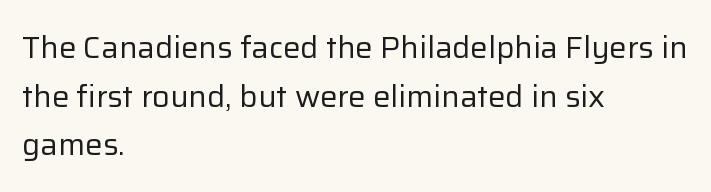
Q: Is the text bold? A: No.
Q: Is the text italic (slanted)? A: No, it is upright.
Q: Is the typeface a serif or a sans-serif typeface? A: Sans-serif.
Q: Is the text underlined? A: No.
Q: How is the paragraph aligned? A: Left-aligned.
Q: Is the spacing between letters normal or unusually wide? A: Normal.
Q: Is the spacing between lines tight, normal or loose? A: Normal.
Q: Width (condensed, normal, or wide)? A: Normal.
Q: Stroke contrast? A: Low.
Q: x-height? A: Medium.
Q: Monospaced? A: No.
